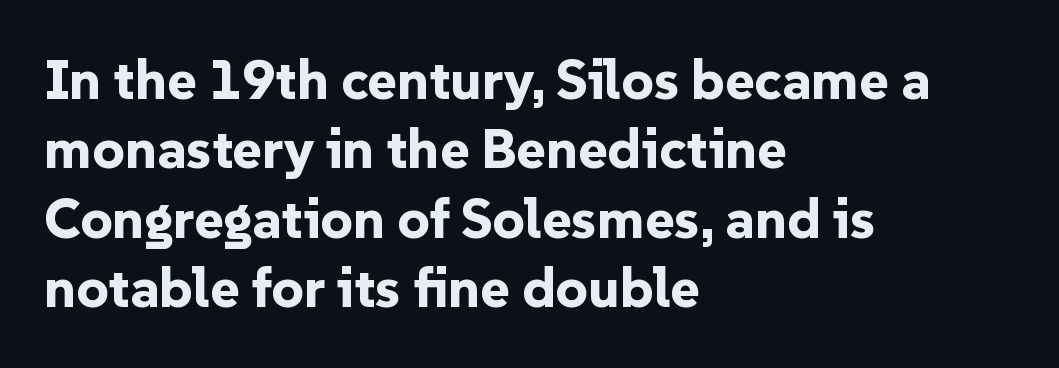
The image shows 56 px bold sans-serif type, upright; set left-aligned, line spacing 1.24x, normal letter spacing, not underlined; low stroke contrast and a medium x-height.
